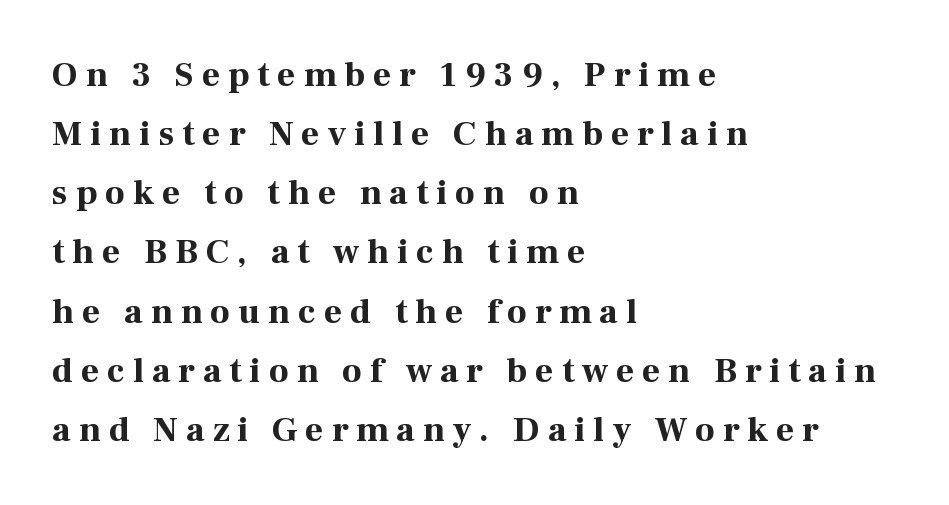
Q: Is the text bold? A: Yes.
Q: Is the text italic (slanted)? A: No, it is upright.
Q: Is the typeface a serif or a sans-serif typeface? A: Serif.
Q: Is the text underlined? A: No.
Q: How is the paragraph aligned? A: Left-aligned.
Q: Is the spacing between letters normal or unusually wide? A: Unusually wide.
Q: Is the spacing between lines tight, normal or loose? A: Normal.
Q: Width (condensed, normal, or wide)? A: Normal.
Q: Stroke contrast? A: High.
Q: x-height? A: Medium.
Q: Monospaced? A: No.
